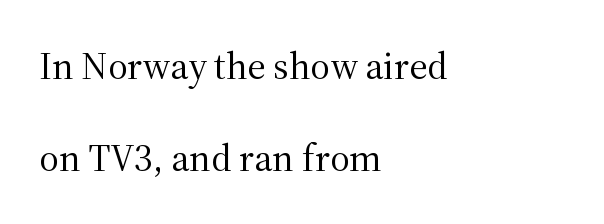
A light-to-regular cut is what we see here. Is there much room between lines? Yes — plenty of vertical air separates them. Has an underline been added? It has not. Default kerning and tracking; the words read as compact shapes. The text was rendered using a seriffed face with decorative stroke endings. The lettering stays uniformly vertical, giving the passage a roman look.
